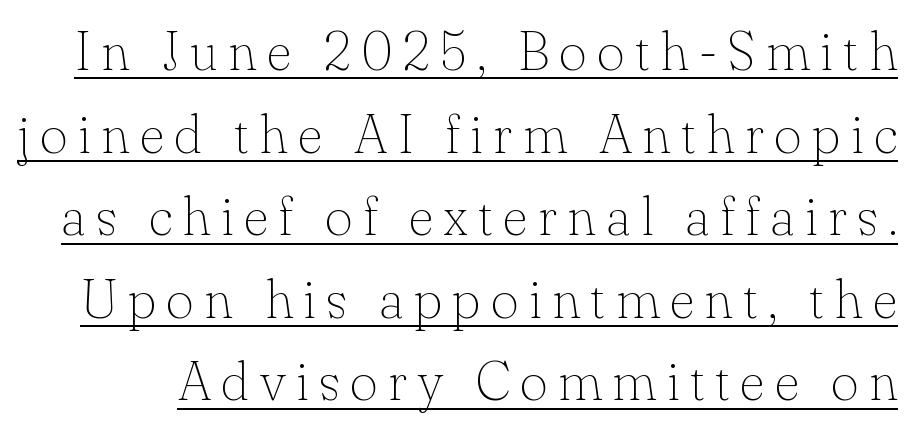
Q: Is the text bold? A: No.
Q: Is the text italic (slanted)? A: No, it is upright.
Q: Is the typeface a serif or a sans-serif typeface? A: Serif.
Q: Is the text underlined? A: Yes.
Q: Is the spacing between lines tight, normal or loose? A: Normal.
Q: Width (condensed, normal, or wide)? A: Normal.
Q: Stroke contrast? A: Low.
Q: x-height? A: Small.
Q: Monospaced? A: No.
